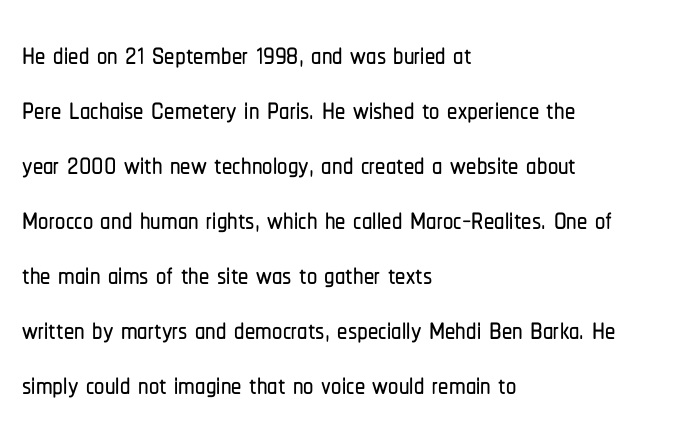
The image shows 41 px condensed sans-serif type, upright; set left-aligned, normal line spacing (1.34x), normal letter spacing, not underlined; low stroke contrast and a medium x-height.
